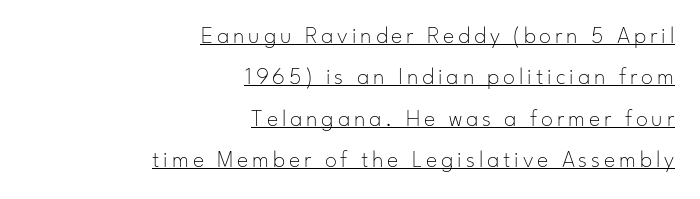
{"italic": "no", "bold": "no", "underline": "yes", "align": "right", "line_spacing_ratio": 1.72, "glyph_px": 24}
